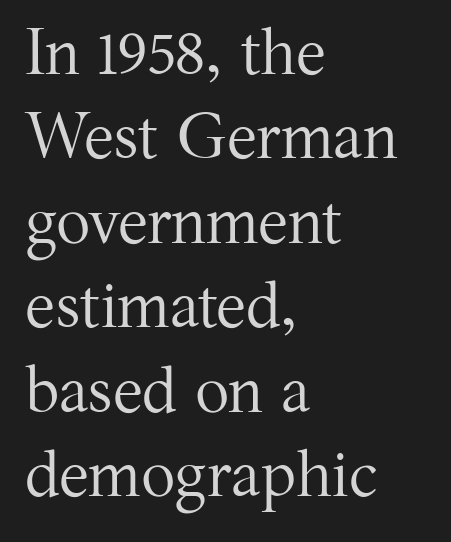
Honestly, the letter spacing is just normal — you wouldn't notice it. Compared with typical paragraphs, the rows here are spaced about the same. Every stem runs plumb, perpendicular to the baseline. The strip under each line holds only bare page. Stems here are at most as thick as an everyday book face. Line beginnings align vertically; line endings do not.
